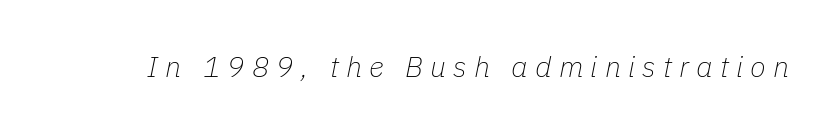
Q: Is the text bold? A: No.
Q: Is the text italic (slanted)? A: Yes, it leans right by about 11 degrees.
Q: Is the text underlined? A: No.
Q: Is the spacing between letters normal or unusually wide? A: Unusually wide.
Q: Width (condensed, normal, or wide)? A: Normal.
Q: Stroke contrast? A: Low.
Q: x-height? A: Medium.
Q: Monospaced? A: No.
